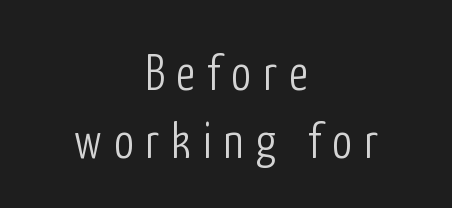
{"serif": "no", "italic": "no", "bold": "no", "weight": "light", "width": "condensed", "stroke_contrast": "low", "x_height": "medium", "monospaced": "no", "underline": "no", "align": "center", "line_spacing": "normal", "line_spacing_ratio": 1.36, "letter_spacing": "wide", "letter_spacing_em": 0.24, "glyph_px": 50}
